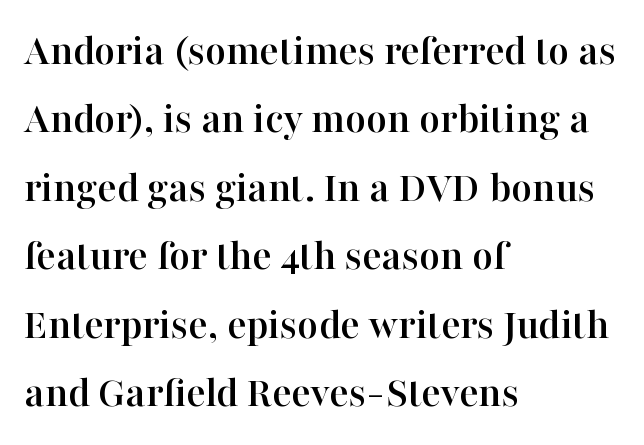
Regarding serifs, this sample has them. Does the lettering tilt? It doesn't — this is upright. What stands out about the letter spacing? Nothing — it is the standard amount. The rendering anchors every line to the left-hand side. The leading is moderate, giving the passage an even texture.
